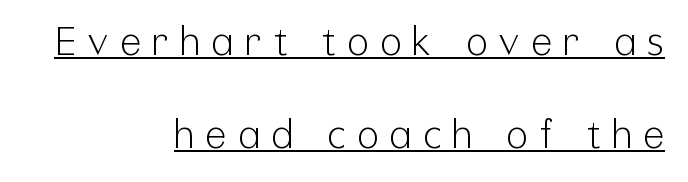
Q: Is the text bold? A: No.
Q: Is the text italic (slanted)? A: No, it is upright.
Q: Is the typeface a serif or a sans-serif typeface? A: Sans-serif.
Q: Is the text underlined? A: Yes.
Q: How is the paragraph aligned? A: Right-aligned.
Q: Is the spacing between letters normal or unusually wide? A: Unusually wide.
Q: Is the spacing between lines tight, normal or loose? A: Loose.
Q: Width (condensed, normal, or wide)? A: Condensed.
Q: Stroke contrast? A: Low.
Q: x-height? A: Medium.
Q: Monospaced? A: No.
